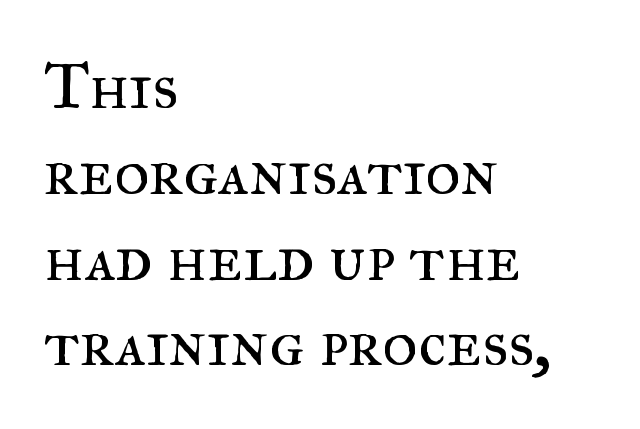
Q: Is the text bold? A: No.
Q: Is the text italic (slanted)? A: No, it is upright.
Q: Is the typeface a serif or a sans-serif typeface? A: Serif.
Q: Is the text underlined? A: No.
Q: How is the paragraph aligned? A: Left-aligned.
Q: Is the spacing between letters normal or unusually wide? A: Normal.
Q: Is the spacing between lines tight, normal or loose? A: Normal.
Q: Width (condensed, normal, or wide)? A: Normal.
Q: Stroke contrast? A: Medium.
Q: x-height? A: Small.
Q: Monospaced? A: No.
